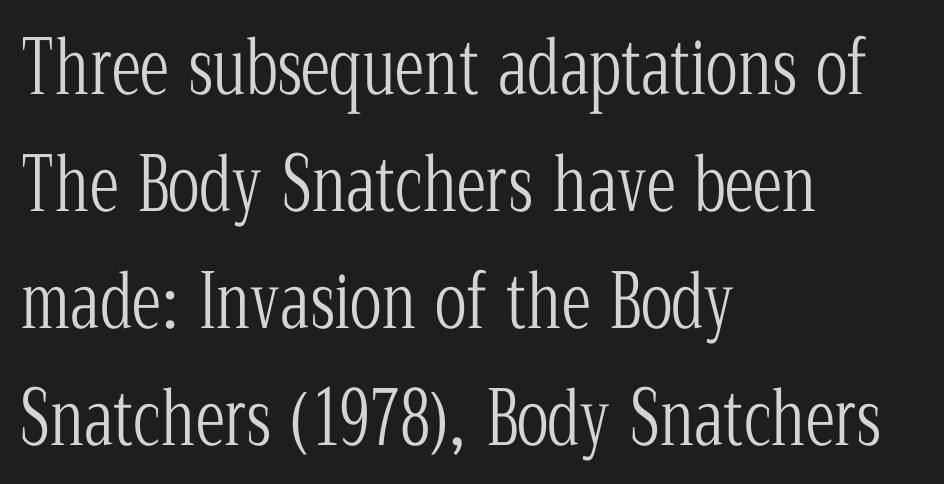
{"serif": "yes", "italic": "no", "bold": "no", "weight": "light", "width": "condensed", "stroke_contrast": "low", "x_height": "medium", "monospaced": "no", "underline": "no", "align": "left", "line_spacing": "normal", "line_spacing_ratio": 1.58, "letter_spacing": "normal", "letter_spacing_em": 0.0, "glyph_px": 74}
